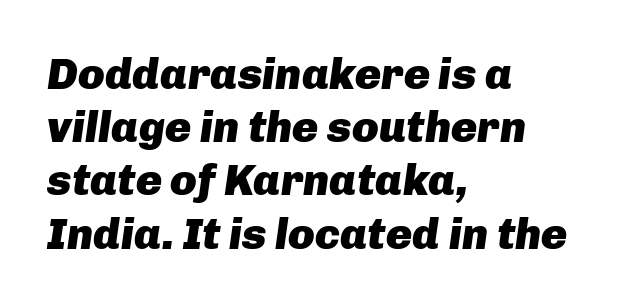
Q: Is the text bold? A: Yes.
Q: Is the text italic (slanted)? A: Yes, it leans right by about 8 degrees.
Q: Is the text underlined? A: No.
Q: How is the paragraph aligned? A: Left-aligned.
Q: Is the spacing between letters normal or unusually wide? A: Normal.
Q: Width (condensed, normal, or wide)? A: Normal.
Q: Stroke contrast? A: Low.
Q: x-height? A: Medium.
Q: Monospaced? A: No.
